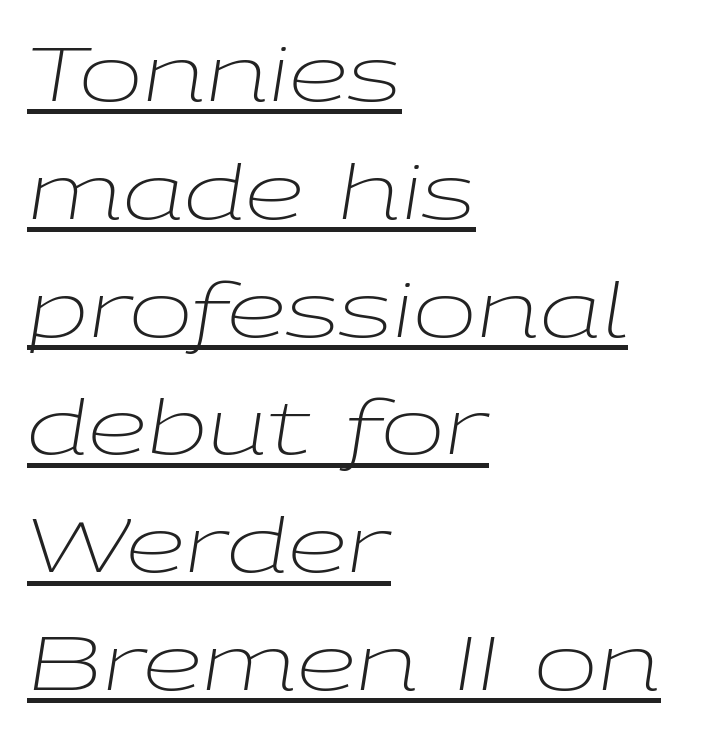
Q: Is the text bold? A: No.
Q: Is the text italic (slanted)? A: Yes, it leans right by about 9 degrees.
Q: Is the text underlined? A: Yes.
Q: How is the paragraph aligned? A: Left-aligned.
Q: Is the spacing between letters normal or unusually wide? A: Normal.
Q: Is the spacing between lines tight, normal or loose? A: Normal.
Q: Width (condensed, normal, or wide)? A: Wide.
Q: Stroke contrast? A: Low.
Q: x-height? A: Medium.
Q: Monospaced? A: No.
